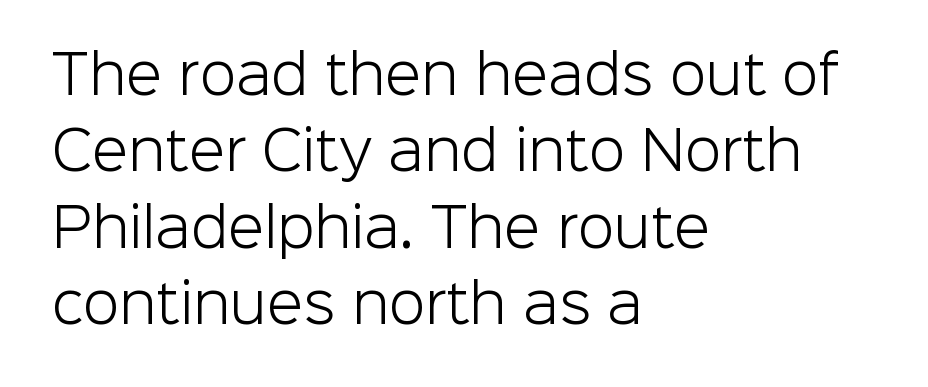
Q: Is the text bold? A: No.
Q: Is the text italic (slanted)? A: No, it is upright.
Q: Is the typeface a serif or a sans-serif typeface? A: Sans-serif.
Q: Is the text underlined? A: No.
Q: How is the paragraph aligned? A: Left-aligned.
Q: Is the spacing between letters normal or unusually wide? A: Normal.
Q: Is the spacing between lines tight, normal or loose? A: Normal.
Q: Width (condensed, normal, or wide)? A: Normal.
Q: Stroke contrast? A: Low.
Q: x-height? A: Medium.
Q: Monospaced? A: No.
